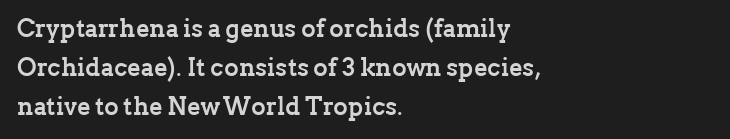
The image shows 25 px bold type, upright; set left-aligned, normal line spacing (1.56x), normal letter spacing, not underlined.
